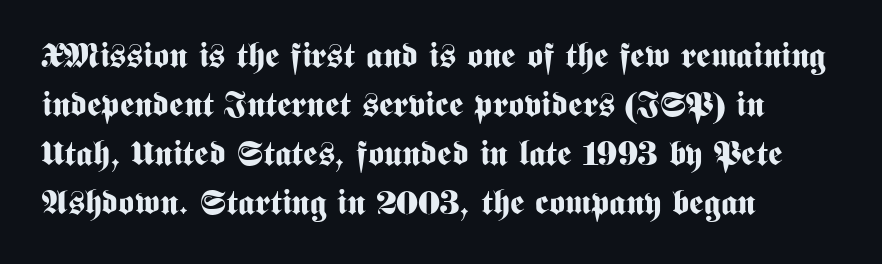
Varying glyph widths throughout — classic text-font behaviour. Compared with a centered layout, this one pins lines to the left instead. Serifs: no, the terminals of the letterforms are clean. Summary of vertical rhythm: regular, with standard interline spacing. These lines keep a tight, regular rhythm from letter to letter.
